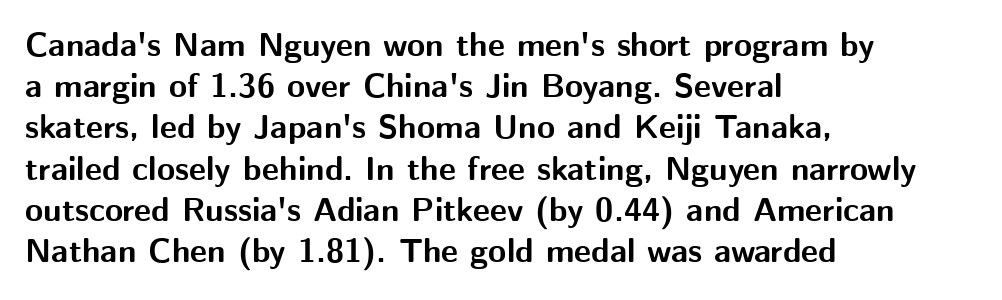
Summary of vertical rhythm: regular, with standard interline spacing. The specimen reads as upright at a glance. The designer went with a sans here, leaving each stem footless. Notice how the passage keeps a crisp vertical edge on the left only. Plain, unruled lines of type. Letter spacing: default.
